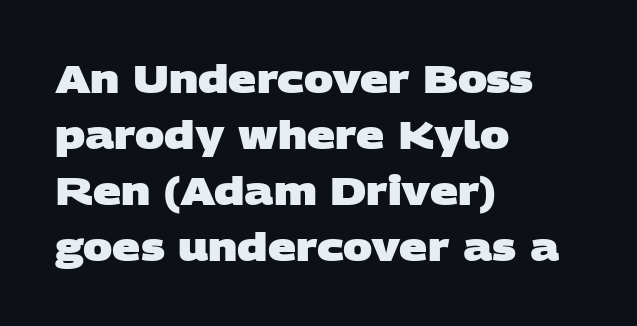
Q: Is the text bold? A: Yes.
Q: Is the typeface a serif or a sans-serif typeface? A: Sans-serif.
Q: Is the text underlined? A: No.
Q: How is the paragraph aligned? A: Left-aligned.
Q: Is the spacing between letters normal or unusually wide? A: Normal.
Q: Is the spacing between lines tight, normal or loose? A: Normal.
Q: Width (condensed, normal, or wide)? A: Wide.
Q: Stroke contrast? A: Low.
Q: x-height? A: Large.
Q: Monospaced? A: No.
